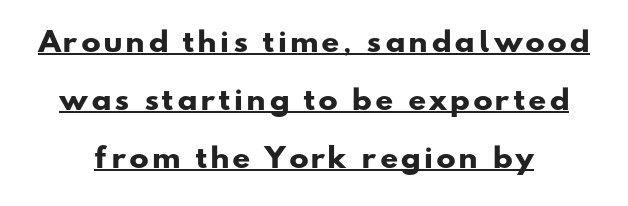
The image shows 26 px bold type; set centered, loose line spacing (2.23x), underlined.
